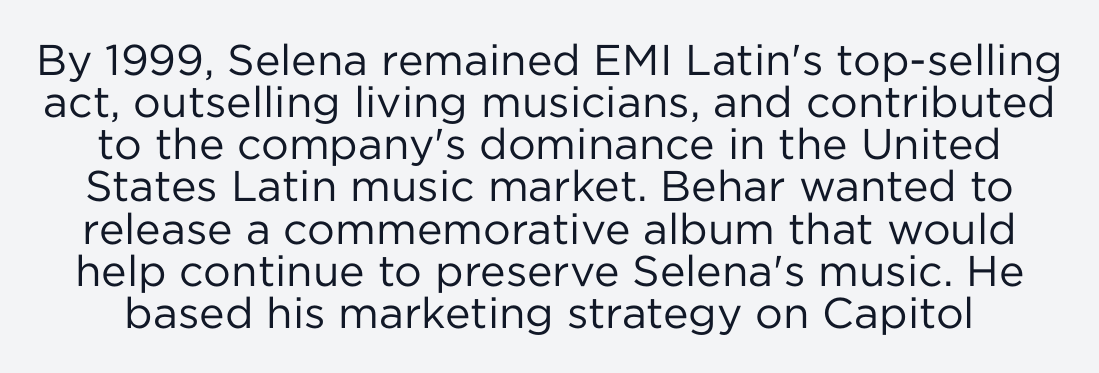
{"serif": "no", "italic": "no", "bold": "no", "weight": "regular", "width": "normal", "stroke_contrast": "low", "x_height": "medium", "monospaced": "no", "underline": "no", "line_spacing": "tight", "line_spacing_ratio": 0.98, "letter_spacing": "normal", "letter_spacing_em": 0.0, "glyph_px": 43}
